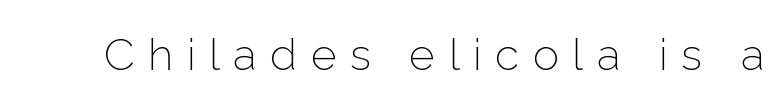
Stroke terminals: plain, sans-serif. The rendering inserts visible extra space after every character. Here the designer chose a conventional face with non-uniform glyph widths. The letters stand upright; this is a roman face. This reads as an unemphasized weight, regular at the heaviest. Type without underlining.
